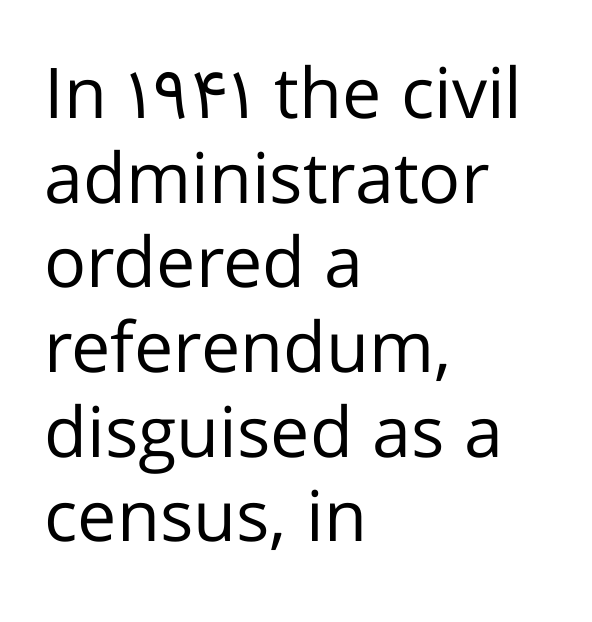
{"serif": "no", "italic": "no", "bold": "no", "weight": "regular", "width": "normal", "stroke_contrast": "low", "x_height": "medium", "monospaced": "no", "underline": "no", "align": "left", "line_spacing_ratio": 1.21, "letter_spacing": "normal", "letter_spacing_em": 0.0, "glyph_px": 70}
